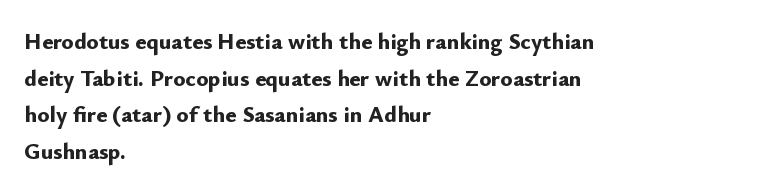
Visually the block forms a straight wall on the left and a jagged coastline on the right. The letters are bold, with thick, heavy strokes. The gap between lines stays unmarked. This sample keeps an unexceptional amount of space between lines. The horizontal fit of the characters is conventional and even. Vertical strokes here are truly vertical.
